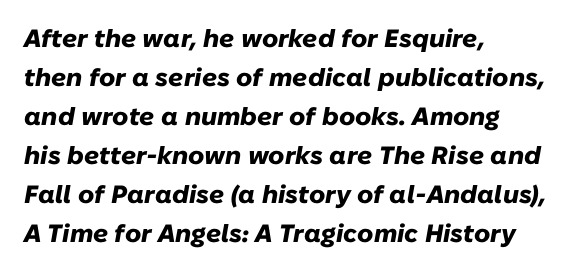
Q: Is the text bold? A: Yes.
Q: Is the text italic (slanted)? A: Yes, it leans right by about 10 degrees.
Q: Is the text underlined? A: No.
Q: How is the paragraph aligned? A: Left-aligned.
Q: Is the spacing between letters normal or unusually wide? A: Normal.
Q: Is the spacing between lines tight, normal or loose? A: Normal.
